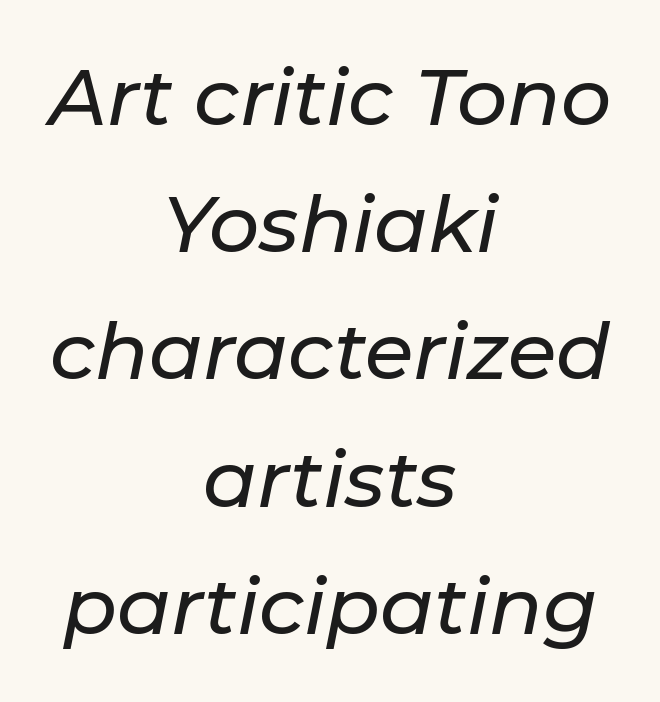
The image shows 79 px text type, italic (leaning right); set centered, normal line spacing (1.61x), normal letter spacing, not underlined; low stroke contrast and a medium x-height.
